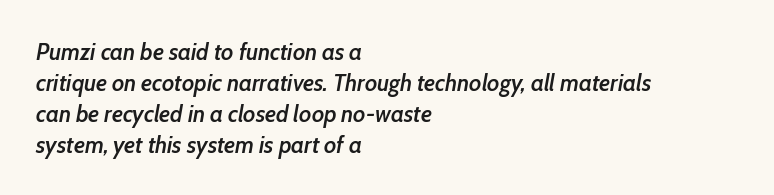
{"italic": "yes", "lean": "right", "slant_degrees": 10, "bold": "semi", "underline": "no", "align": "left", "line_spacing": "normal", "line_spacing_ratio": 1.29, "letter_spacing": "normal", "letter_spacing_em": 0.0, "glyph_px": 24}
